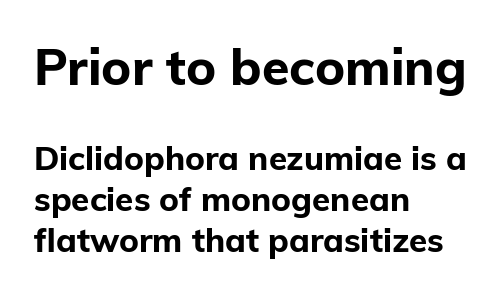
The image shows 50 px bold sans-serif type, upright; set left-aligned, line spacing 1.24x, normal letter spacing, not underlined; the first (top) block is 1.52x larger; low stroke contrast and a medium x-height.
